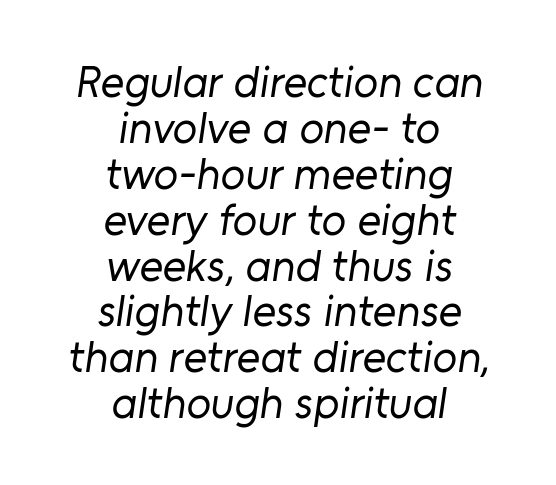
The image shows 45 px regular-weight sans-serif type; set centered, tight line spacing (1.02x), normal letter spacing, not underlined; low stroke contrast and a medium x-height.
